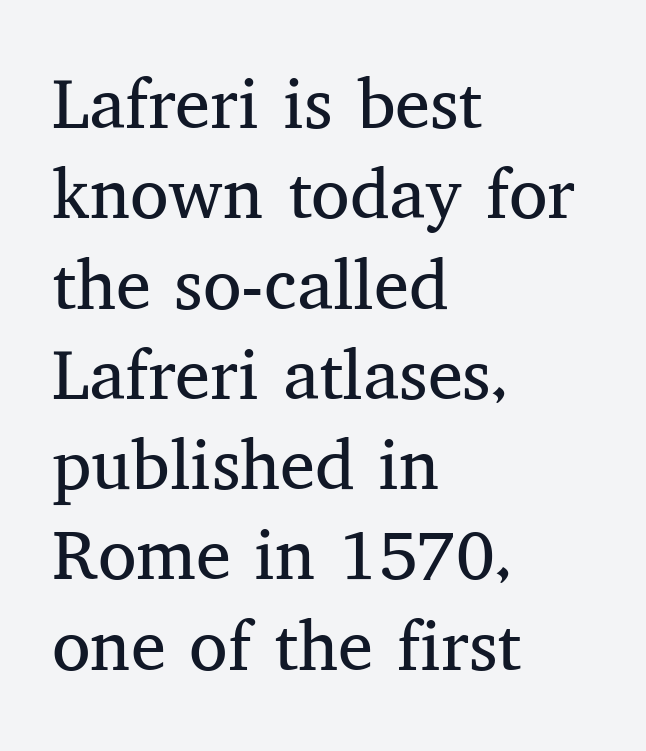
{"serif": "yes", "italic": "no", "bold": "no", "weight": "regular", "width": "normal", "stroke_contrast": "medium", "x_height": "medium", "monospaced": "no", "underline": "no", "align": "left", "line_spacing": "normal", "line_spacing_ratio": 1.29, "letter_spacing": "normal", "letter_spacing_em": 0.0, "glyph_px": 70}
